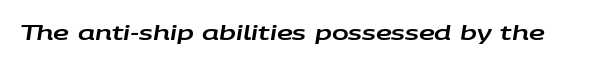
The image shows 20 px text type, italic (leaning right); set normal letter spacing, not underlined.
